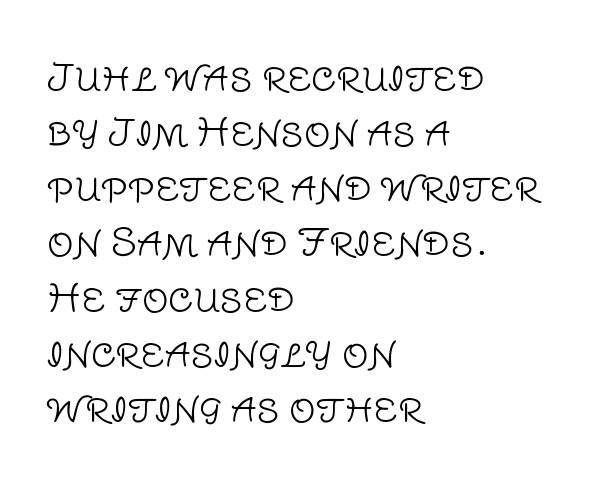
Q: Is the text bold? A: No.
Q: Is the text italic (slanted)? A: Yes.
Q: Is the typeface a serif or a sans-serif typeface? A: Sans-serif.
Q: Is the text underlined? A: No.
Q: How is the paragraph aligned? A: Left-aligned.
Q: Is the spacing between letters normal or unusually wide? A: Normal.
Q: Is the spacing between lines tight, normal or loose? A: Normal.
Q: Width (condensed, normal, or wide)? A: Normal.
Q: Stroke contrast? A: Low.
Q: x-height? A: Large.
Q: Monospaced? A: No.
